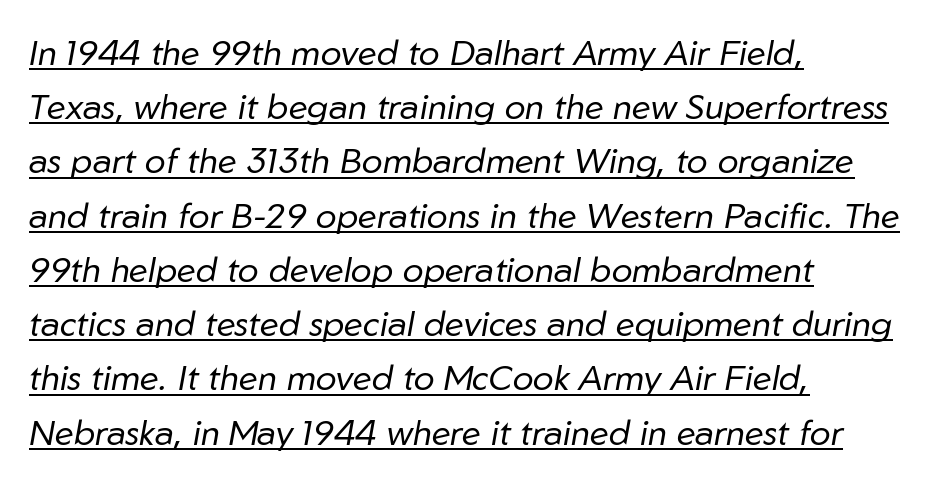
Q: Is the text bold? A: No.
Q: Is the text italic (slanted)? A: Yes, it leans right by about 10 degrees.
Q: Is the text underlined? A: Yes.
Q: How is the paragraph aligned? A: Left-aligned.
Q: Is the spacing between letters normal or unusually wide? A: Normal.
Q: Is the spacing between lines tight, normal or loose? A: Normal.
Q: Width (condensed, normal, or wide)? A: Normal.
Q: Stroke contrast? A: Low.
Q: x-height? A: Medium.
Q: Monospaced? A: No.
